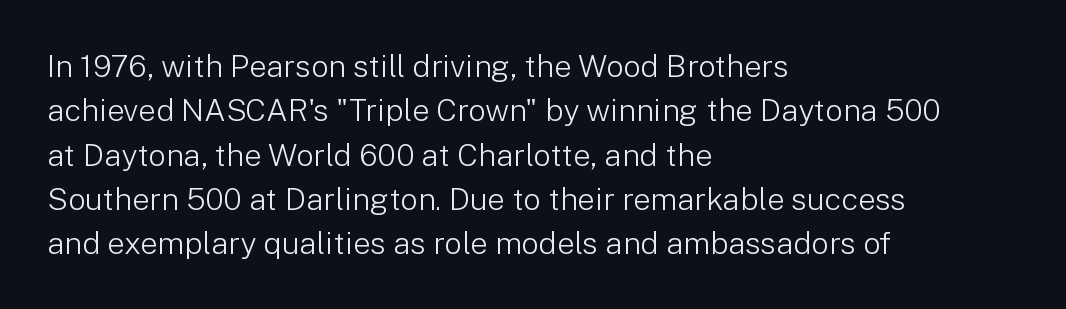
The image shows 31 px light sans-serif type, upright; set left-aligned, normal line spacing (1.43x), normal letter spacing, not underlined; low stroke contrast and a medium x-height.
